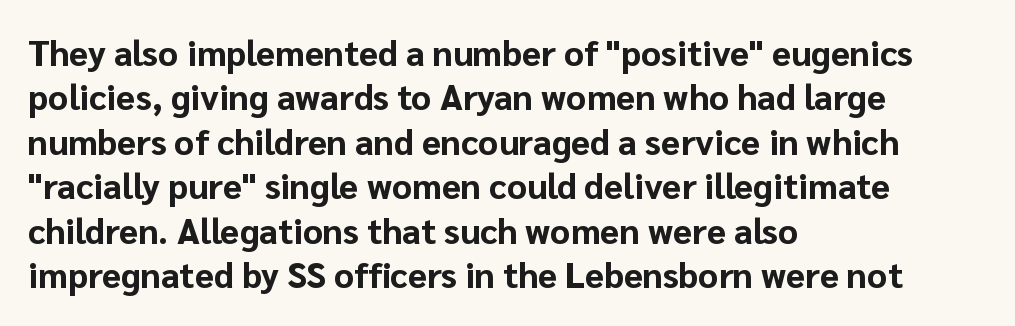
The image shows 35 px bold sans-serif type, upright; set left-aligned, normal line spacing (1.27x), normal letter spacing, not underlined; low stroke contrast and a medium x-height.
